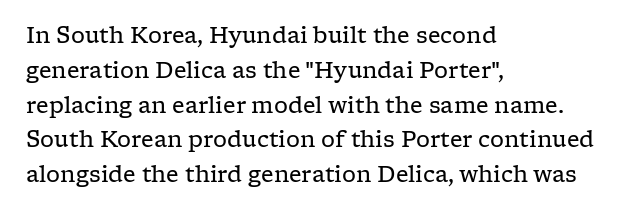
The image shows 22 px text type, upright; set left-aligned, normal line spacing (1.58x), normal letter spacing, not underlined.
